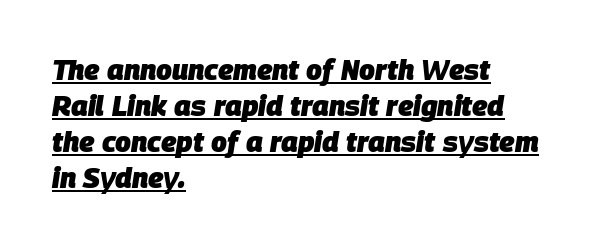
The image shows 28 px heavy type, italic (leaning right); set left-aligned, normal line spacing (1.28x), normal letter spacing, underlined; low stroke contrast and a large x-height.
